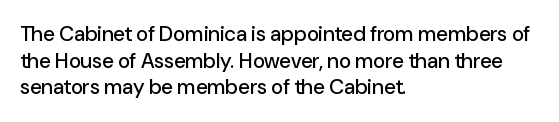
Successive baselines arrive at the customary interval. The space directly below the letters is spotless. The face used here is rendered with its standard letterfit. The rendering anchors every line to the left-hand side.
